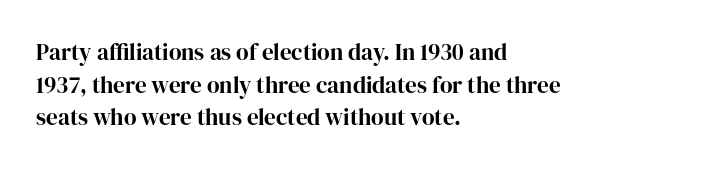
The image shows 23 px bold type, upright; set left-aligned, normal line spacing (1.42x), normal letter spacing, not underlined.
